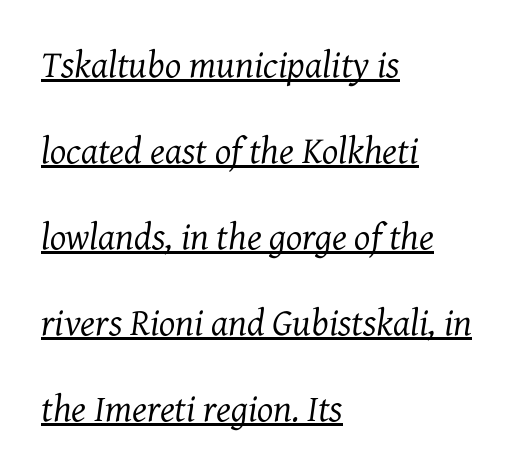
Q: Is the text bold? A: No.
Q: Is the text italic (slanted)? A: Yes, it leans right by about 7 degrees.
Q: Is the typeface a serif or a sans-serif typeface? A: Serif.
Q: Is the text underlined? A: Yes.
Q: How is the paragraph aligned? A: Left-aligned.
Q: Is the spacing between letters normal or unusually wide? A: Normal.
Q: Is the spacing between lines tight, normal or loose? A: Loose.
Q: Width (condensed, normal, or wide)? A: Normal.
Q: Stroke contrast? A: Medium.
Q: x-height? A: Medium.
Q: Monospaced? A: No.
